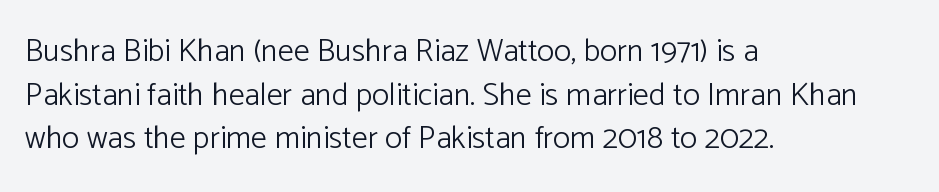
The image shows 32 px light sans-serif type, upright; set left-aligned, normal line spacing (1.36x), normal letter spacing, not underlined; low stroke contrast and a medium x-height.
